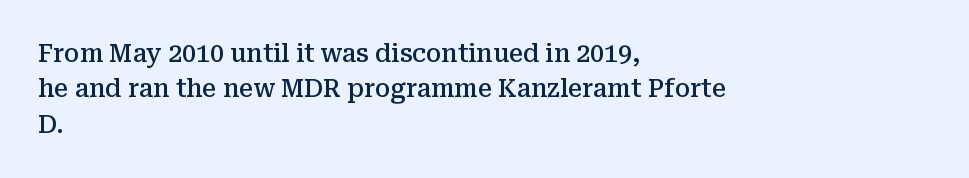
Q: Is the text bold? A: Semi-bold.
Q: Is the text italic (slanted)? A: No, it is upright.
Q: Is the text underlined? A: No.
Q: How is the paragraph aligned? A: Left-aligned.
Q: Is the spacing between letters normal or unusually wide? A: Normal.
Q: Is the spacing between lines tight, normal or loose? A: Normal.
